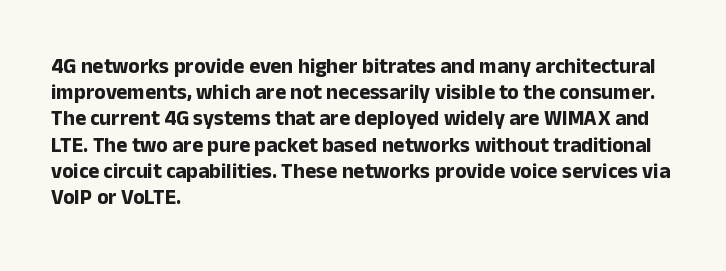
Q: Is the text bold? A: Yes.
Q: Is the text italic (slanted)? A: No, it is upright.
Q: Is the text underlined? A: No.
Q: How is the paragraph aligned? A: Left-aligned.
Q: Is the spacing between letters normal or unusually wide? A: Normal.
Q: Is the spacing between lines tight, normal or loose? A: Normal.
